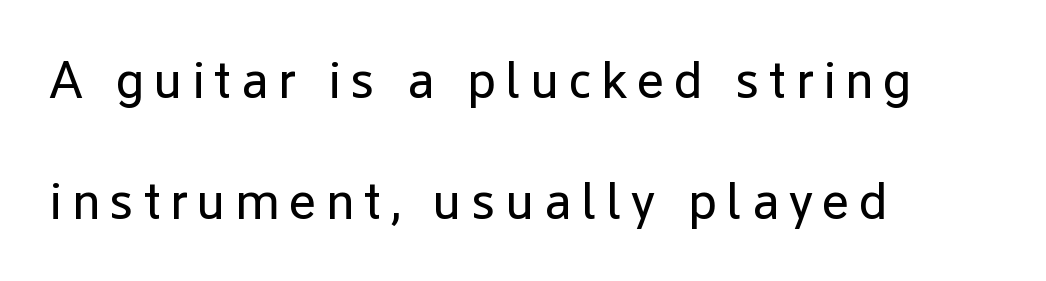
The image shows 52 px regular-weight sans-serif type, upright; set left-aligned, loose line spacing (2.32x), not underlined; low stroke contrast and a medium x-height.
